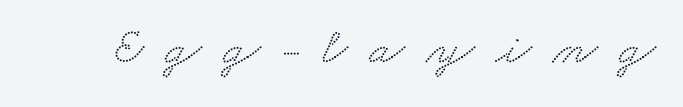
Compared with typical body copy, the letter spacing here is much looser. Each letter keeps its own natural width here, so spacing adapts to shape. I'd call this a serif setting — the letters wear small feet. The glyphs are unaccompanied by any horizontal stroke below them.
